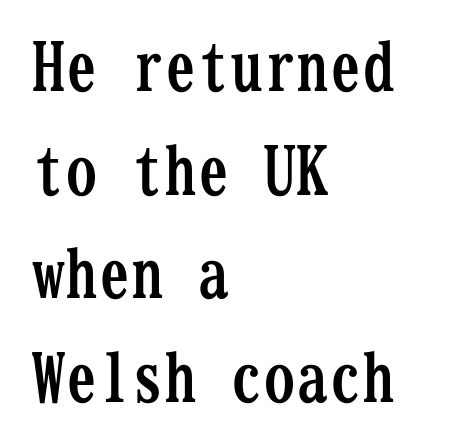
Q: Is the text bold? A: Yes.
Q: Is the text italic (slanted)? A: No, it is upright.
Q: Is the typeface a serif or a sans-serif typeface? A: Serif.
Q: Is the text underlined? A: No.
Q: How is the paragraph aligned? A: Left-aligned.
Q: Is the spacing between letters normal or unusually wide? A: Normal.
Q: Is the spacing between lines tight, normal or loose? A: Normal.
Q: Width (condensed, normal, or wide)? A: Condensed.
Q: Stroke contrast? A: Low.
Q: x-height? A: Medium.
Q: Monospaced? A: Yes.
